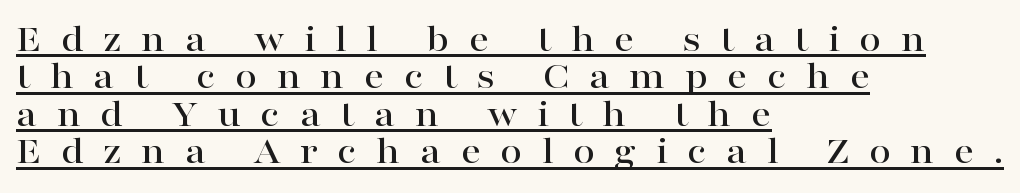
Q: Is the text italic (slanted)? A: No, it is upright.
Q: Is the typeface a serif or a sans-serif typeface? A: Serif.
Q: Is the text underlined? A: Yes.
Q: How is the paragraph aligned? A: Left-aligned.
Q: Is the spacing between letters normal or unusually wide? A: Unusually wide.
Q: Is the spacing between lines tight, normal or loose? A: Tight.
Q: Width (condensed, normal, or wide)? A: Wide.
Q: Stroke contrast? A: High.
Q: x-height? A: Medium.
Q: Monospaced? A: No.
